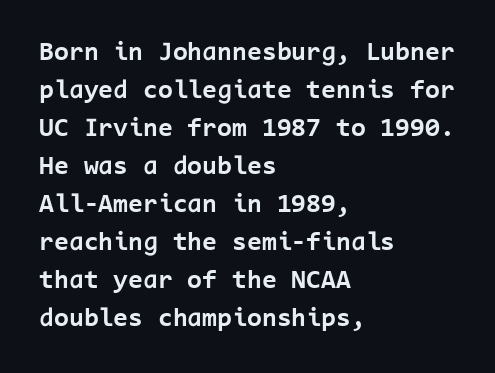
Nothing unusual about the tracking: characters are spaced as the font intends. Glance below the letters and you will spot only blank space. Designer's note — italics off, roman on. Alignment: flush left.
